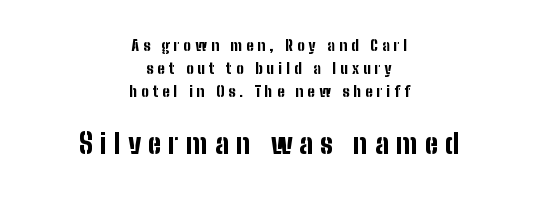
The image shows 27 px bold type, upright; set centered, normal line spacing (1.55x), unusually wide letter spacing (+0.27 em), not underlined; the second (bottom) block is 1.8x larger.
